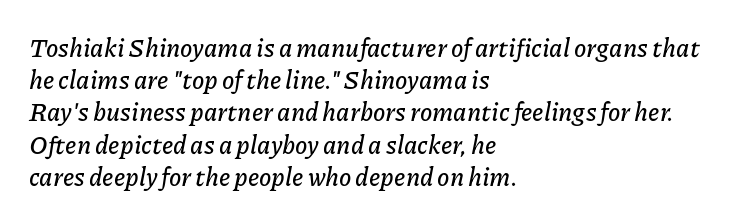
{"italic": "yes", "lean": "right", "slant_degrees": 11, "underline": "no", "align": "left", "line_spacing": "normal", "line_spacing_ratio": 1.29, "letter_spacing": "normal", "letter_spacing_em": 0.0, "glyph_px": 25}
